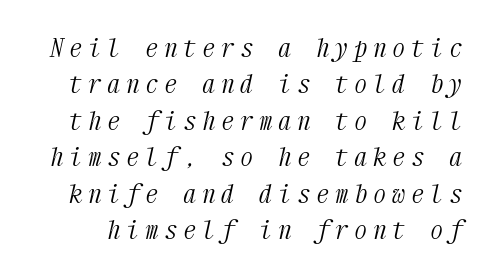
The space directly below the letters is spotless. No heavy texture on the line: the type isn't bold. This rendering widens character spacing well past its baseline value. Every character sits at an angle, as italics do. The leading is moderate, giving the passage an even texture.
